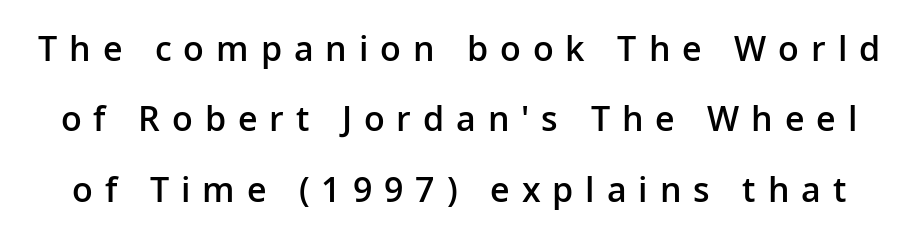
The image shows 34 px semibold sans-serif type, upright; set loose line spacing (2.07x), unusually wide letter spacing (+0.35 em), not underlined; low stroke contrast and a medium x-height.
